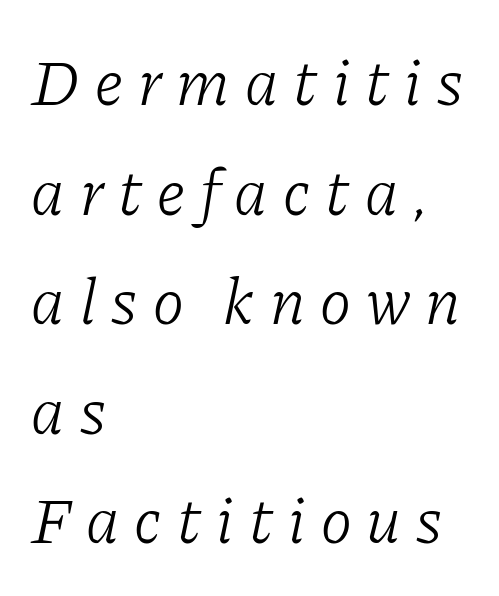
Q: Is the text bold? A: No.
Q: Is the text italic (slanted)? A: Yes, it leans right by about 11 degrees.
Q: Is the typeface a serif or a sans-serif typeface? A: Serif.
Q: Is the text underlined? A: No.
Q: How is the paragraph aligned? A: Left-aligned.
Q: Is the spacing between letters normal or unusually wide? A: Unusually wide.
Q: Is the spacing between lines tight, normal or loose? A: Normal.
Q: Width (condensed, normal, or wide)? A: Normal.
Q: Stroke contrast? A: Low.
Q: x-height? A: Medium.
Q: Monospaced? A: No.
